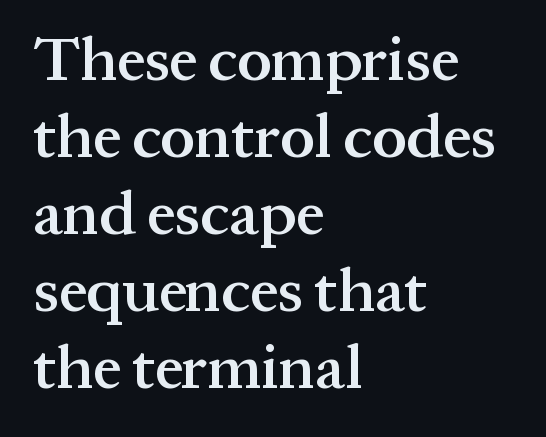
Q: Is the text bold? A: Semi-bold.
Q: Is the text italic (slanted)? A: No, it is upright.
Q: Is the typeface a serif or a sans-serif typeface? A: Serif.
Q: Is the text underlined? A: No.
Q: How is the paragraph aligned? A: Left-aligned.
Q: Is the spacing between letters normal or unusually wide? A: Normal.
Q: Width (condensed, normal, or wide)? A: Normal.
Q: Stroke contrast? A: Medium.
Q: x-height? A: Medium.
Q: Monospaced? A: No.
